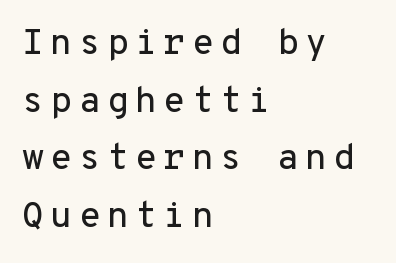
Q: Is the text italic (slanted)? A: No, it is upright.
Q: Is the typeface a serif or a sans-serif typeface? A: Sans-serif.
Q: Is the text underlined? A: No.
Q: How is the paragraph aligned? A: Left-aligned.
Q: Is the spacing between lines tight, normal or loose? A: Normal.
Q: Width (condensed, normal, or wide)? A: Normal.
Q: Stroke contrast? A: Low.
Q: x-height? A: Medium.
Q: Monospaced? A: Yes.
